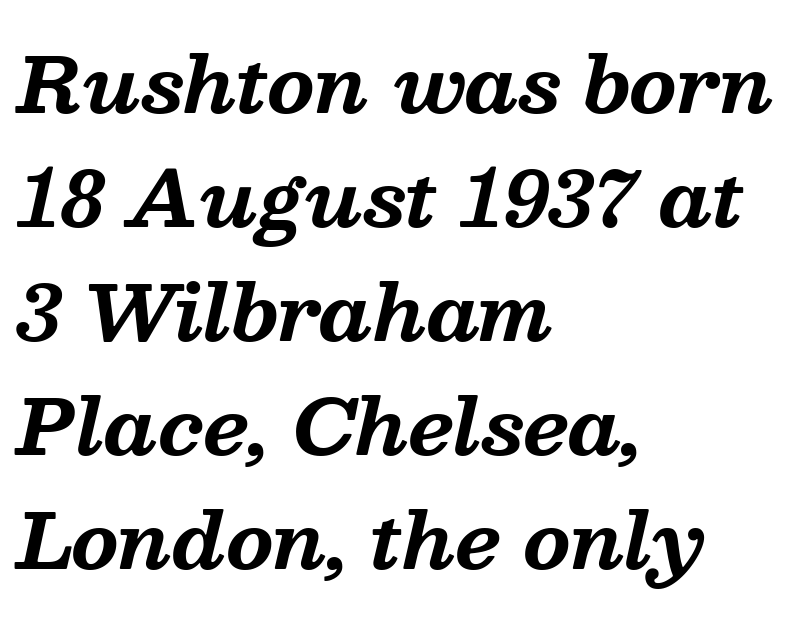
The designer went with a serif here, giving each stem small feet. These lines are rendered in a variable-pitch font. Alignment: flush left. The line texture is even and compact thanks to regular tracking. Honestly, there is no underline to notice here at all. On the weight axis this lands at bold, roughly 700.
